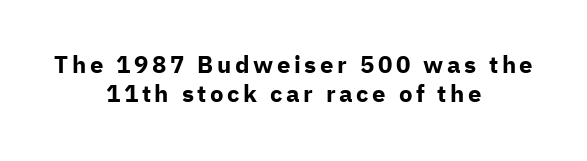
The image shows 24 px bold type, upright; set centered, line spacing 1.19x, not underlined.
